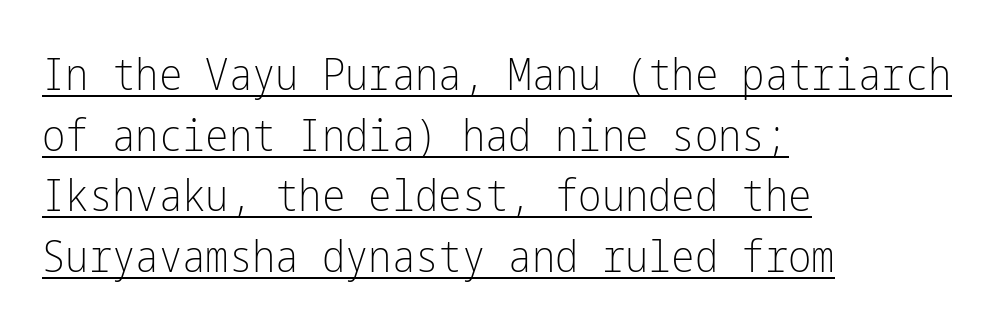
The letters stand upright; this is a roman face. The passage shown is typeset with a sans-serif family. Students, observe: this is what conventionally led text looks like. Reading down the block, your eye returns to a fixed left position each line.
